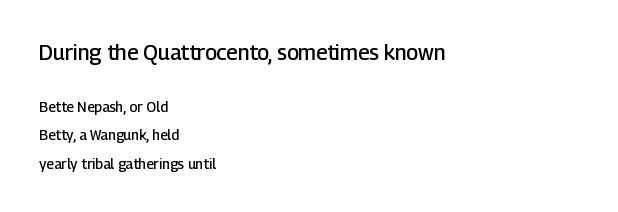
Q: Is the text bold? A: Semi-bold.
Q: Is the text italic (slanted)? A: No, it is upright.
Q: Is the text underlined? A: No.
Q: How is the paragraph aligned? A: Left-aligned.
Q: Is the spacing between letters normal or unusually wide? A: Normal.
Q: Is the spacing between lines tight, normal or loose? A: Loose.
Q: Which block of text is set in a larger size, the first (top) or the second (bottom)? A: The first (top) one.
